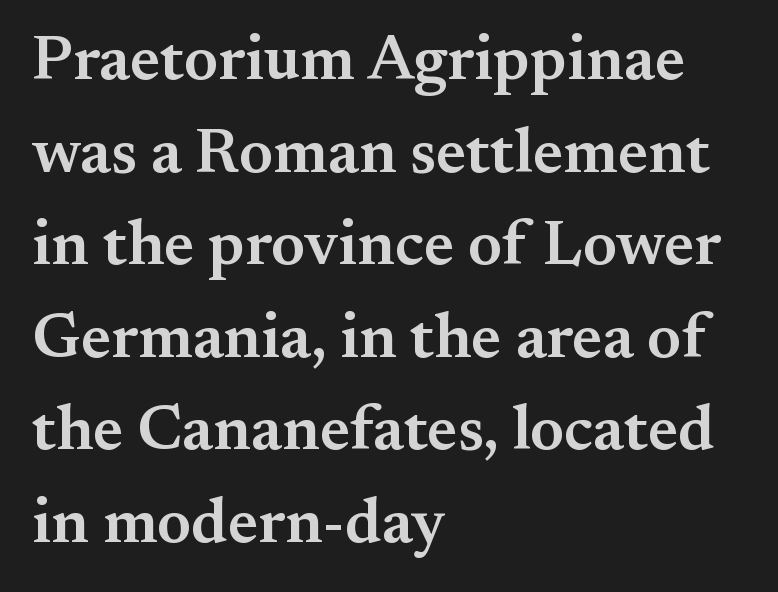
Q: Is the text bold? A: Semi-bold.
Q: Is the text italic (slanted)? A: No, it is upright.
Q: Is the typeface a serif or a sans-serif typeface? A: Serif.
Q: Is the text underlined? A: No.
Q: How is the paragraph aligned? A: Left-aligned.
Q: Is the spacing between letters normal or unusually wide? A: Normal.
Q: Is the spacing between lines tight, normal or loose? A: Normal.
Q: Width (condensed, normal, or wide)? A: Normal.
Q: Stroke contrast? A: Medium.
Q: x-height? A: Small.
Q: Monospaced? A: No.
